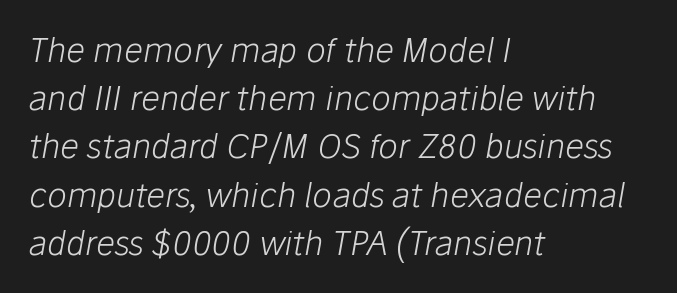
Vertical spacing — default. Looking at the ascenders, they clearly lean. The space directly below the letters is spotless. Nothing heavy about these letters — not bold at all.
